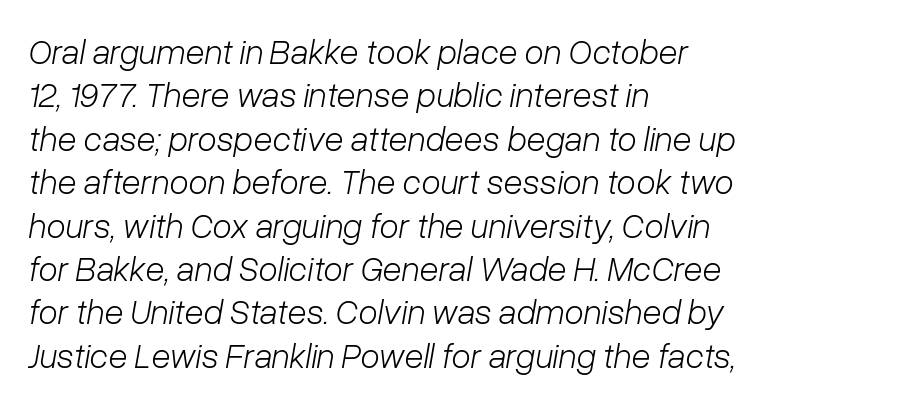
Q: Is the text bold? A: No.
Q: Is the text italic (slanted)? A: Yes, it leans right by about 10 degrees.
Q: Is the text underlined? A: No.
Q: How is the paragraph aligned? A: Left-aligned.
Q: Is the spacing between letters normal or unusually wide? A: Normal.
Q: Width (condensed, normal, or wide)? A: Normal.
Q: Stroke contrast? A: Low.
Q: x-height? A: Medium.
Q: Monospaced? A: No.
